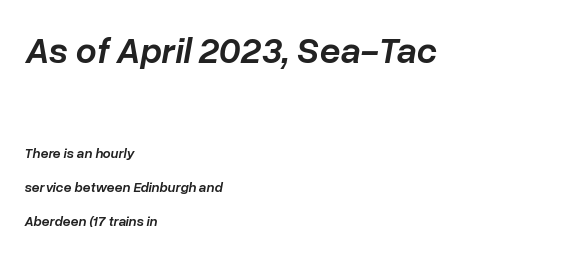
The image shows 37 px semibold type, italic (leaning right); set left-aligned, loose line spacing (2.42x), normal letter spacing, not underlined; the first (top) block is 2.64x larger; low stroke contrast and a medium x-height.
